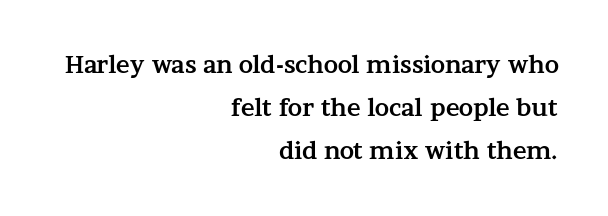
The image shows 23 px bold type, upright; set right-aligned, line spacing 1.87x, normal letter spacing, not underlined.
